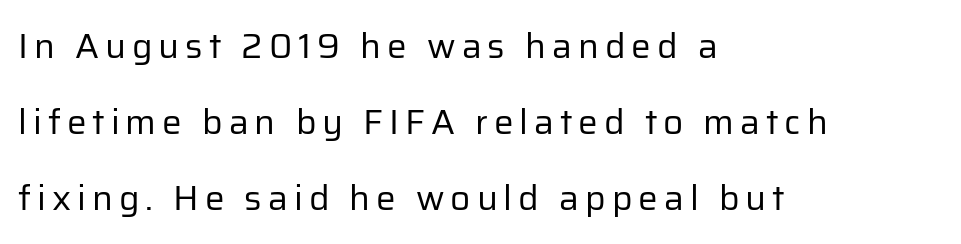
These glyphs show unthickened strokes, regular width or finer. Ascenders rise straight up at ninety degrees. A typesetter would call this leading open, well beyond the default. Is this a fixed-width face? No — the glyphs have proportional, varying widths.
